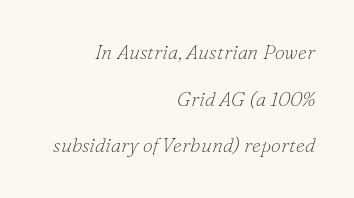
{"italic": "yes", "lean": "right", "slant_degrees": 16, "bold": "no", "underline": "no", "align": "right", "line_spacing": "loose", "line_spacing_ratio": 2.33, "letter_spacing": "normal", "letter_spacing_em": 0.0, "glyph_px": 20}
